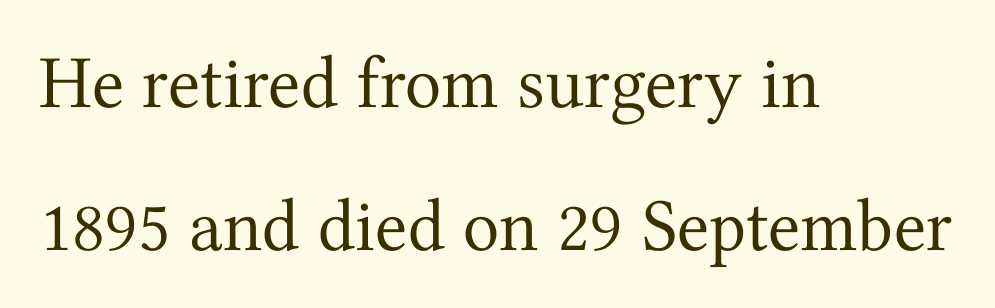
The image shows 75 px regular-weight serif type, upright; set left-aligned, loose line spacing (1.91x), normal letter spacing, not underlined; medium stroke contrast and a medium x-height.
